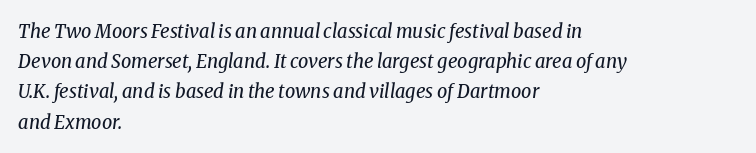
The image shows 20 px text type, italic (leaning right); set left-aligned, normal line spacing (1.51x), normal letter spacing, not underlined.
